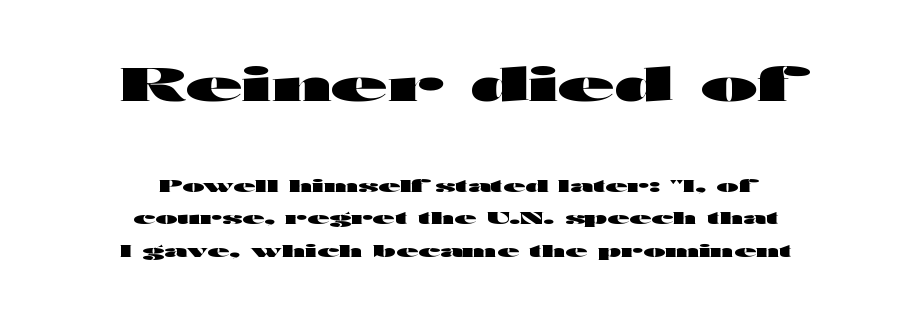
{"serif": "no", "italic": "no", "bold": "yes", "weight": "heavy", "width": "wide", "stroke_contrast": "high", "x_height": "medium", "monospaced": "no", "underline": "no", "align": "center", "line_spacing_ratio": 1.82, "letter_spacing": "normal", "letter_spacing_em": 0.0, "larger_block": "first", "size_ratio": 2.56, "glyph_px": 46}
